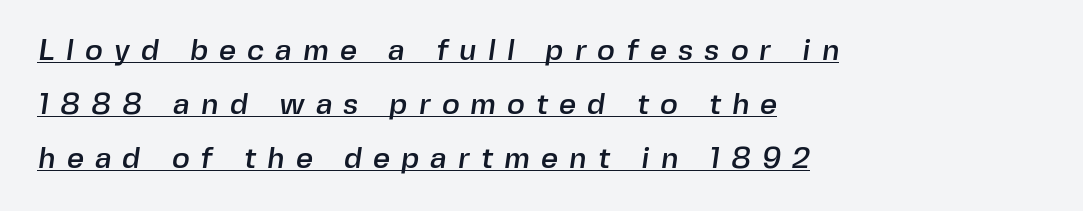
To sum up the face: it is a sans, with no serifs. Like a heading marked for emphasis, these lines bear an underscore. This sample has the flowing, uneven cadence of proportional lettering. Is the block centered? No — it sits flush against the left margin.
